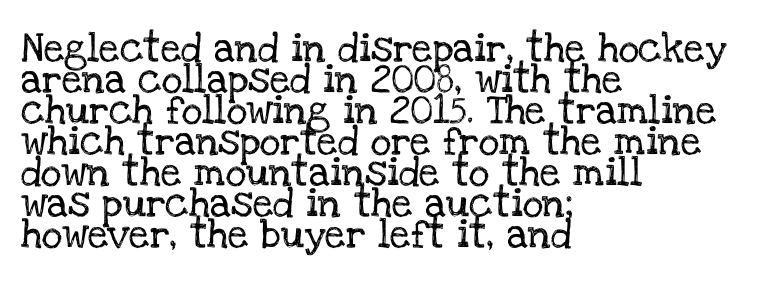
The image shows 29 px serif type, upright; set left-aligned, tight line spacing (1.07x), normal letter spacing, not underlined; low stroke contrast and a large x-height.
